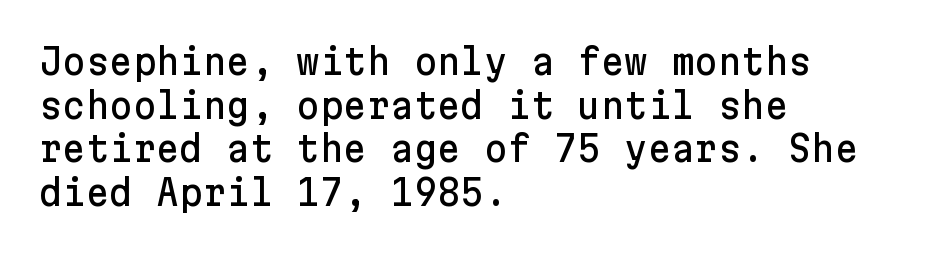
{"serif": "no", "italic": "no", "width": "normal", "stroke_contrast": "low", "x_height": "medium", "underline": "no", "align": "left", "line_spacing_ratio": 1.21, "letter_spacing": "normal", "letter_spacing_em": 0.0, "glyph_px": 36}
